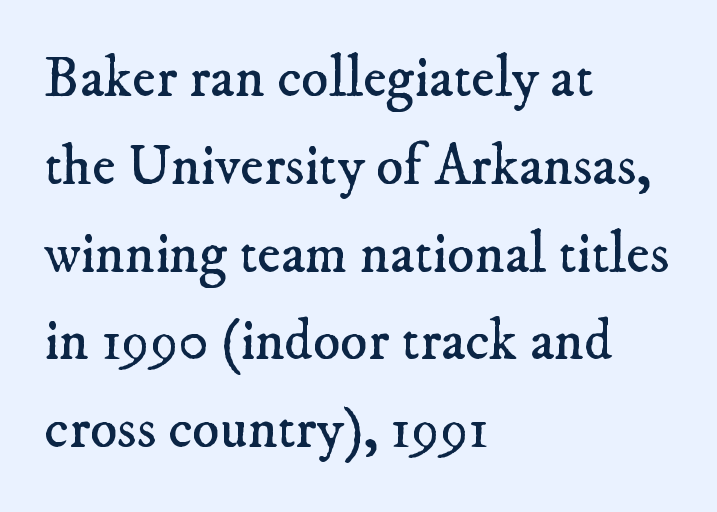
The image shows 57 px regular-weight serif type; set left-aligned, normal line spacing (1.54x), normal letter spacing, not underlined; low stroke contrast and a small x-height.
